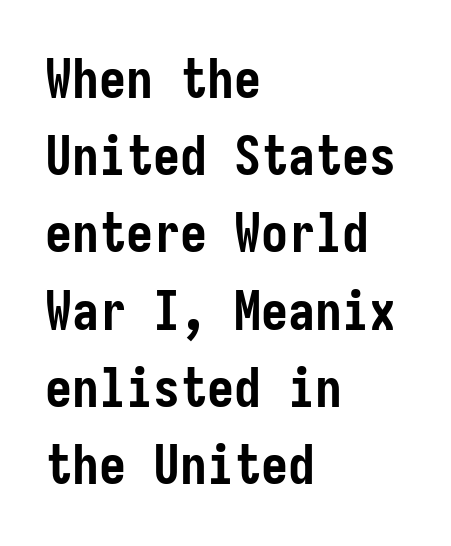
The image shows 54 px semibold, condensed sans-serif type, upright; set left-aligned, normal line spacing (1.43x), normal letter spacing, not underlined; low stroke contrast and a medium x-height.
